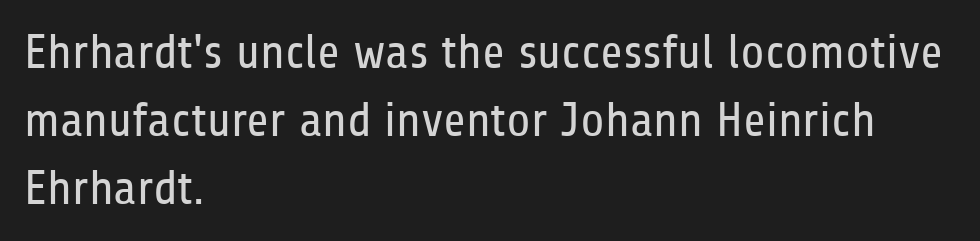
{"serif": "no", "italic": "no", "bold": "no", "weight": "regular", "width": "condensed", "stroke_contrast": "low", "x_height": "medium", "monospaced": "no", "underline": "no", "align": "left", "line_spacing": "normal", "line_spacing_ratio": 1.39, "letter_spacing": "normal", "letter_spacing_em": 0.0, "glyph_px": 49}
